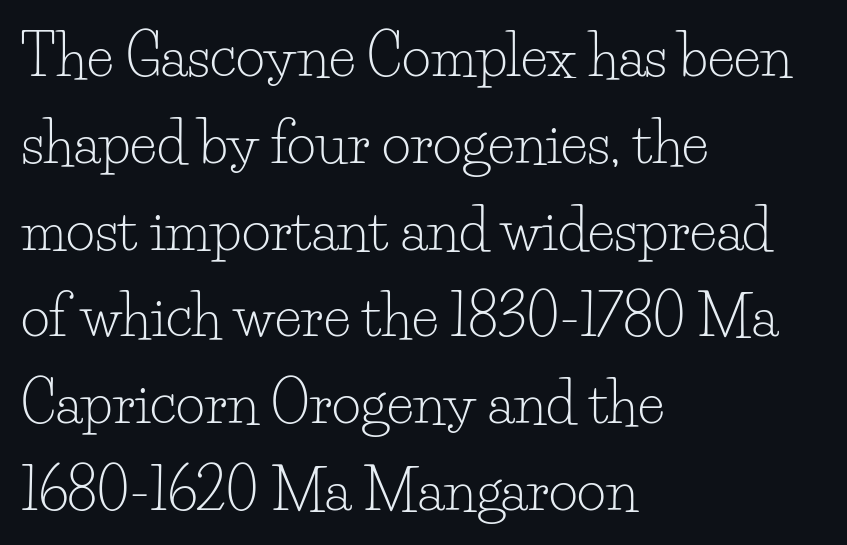
{"serif": "yes", "italic": "no", "bold": "no", "weight": "light", "width": "normal", "stroke_contrast": "low", "x_height": "small", "monospaced": "no", "underline": "no", "align": "left", "line_spacing": "normal", "line_spacing_ratio": 1.55, "letter_spacing": "normal", "letter_spacing_em": 0.0, "glyph_px": 56}
